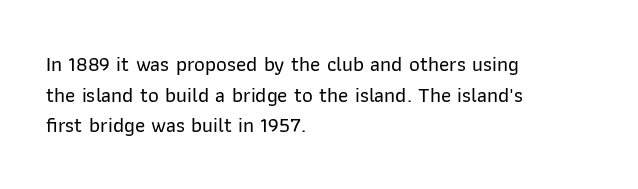
Q: Is the text italic (slanted)? A: No, it is upright.
Q: Is the text underlined? A: No.
Q: How is the paragraph aligned? A: Left-aligned.
Q: Is the spacing between letters normal or unusually wide? A: Normal.
Q: Is the spacing between lines tight, normal or loose? A: Normal.
